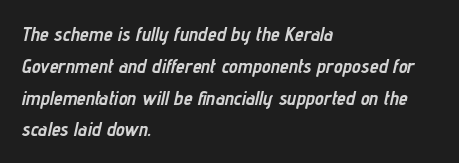
{"italic": "yes", "lean": "right", "slant_degrees": 12, "bold": "yes", "underline": "no", "align": "left", "line_spacing": "normal", "line_spacing_ratio": 1.59, "letter_spacing": "normal", "letter_spacing_em": 0.0, "glyph_px": 20}
